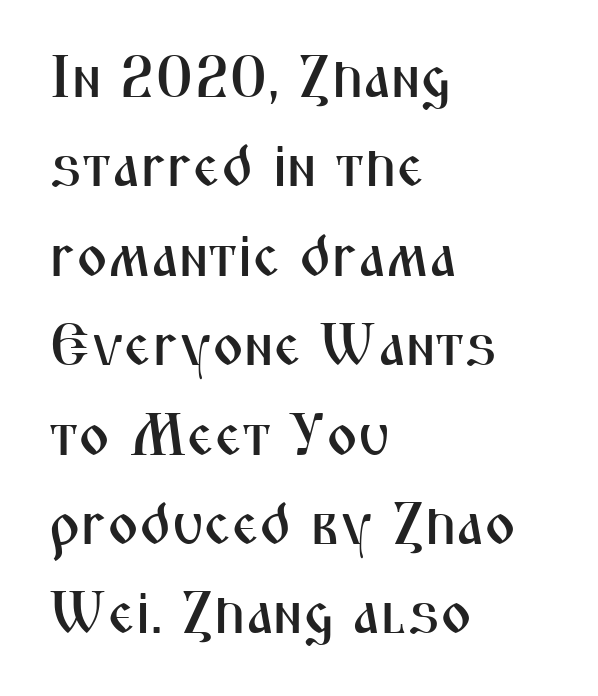
Q: Is the text italic (slanted)? A: No, it is upright.
Q: Is the typeface a serif or a sans-serif typeface? A: Sans-serif.
Q: Is the text underlined? A: No.
Q: How is the paragraph aligned? A: Left-aligned.
Q: Is the spacing between letters normal or unusually wide? A: Normal.
Q: Is the spacing between lines tight, normal or loose? A: Normal.
Q: Width (condensed, normal, or wide)? A: Condensed.
Q: Stroke contrast? A: Medium.
Q: x-height? A: Medium.
Q: Monospaced? A: No.
